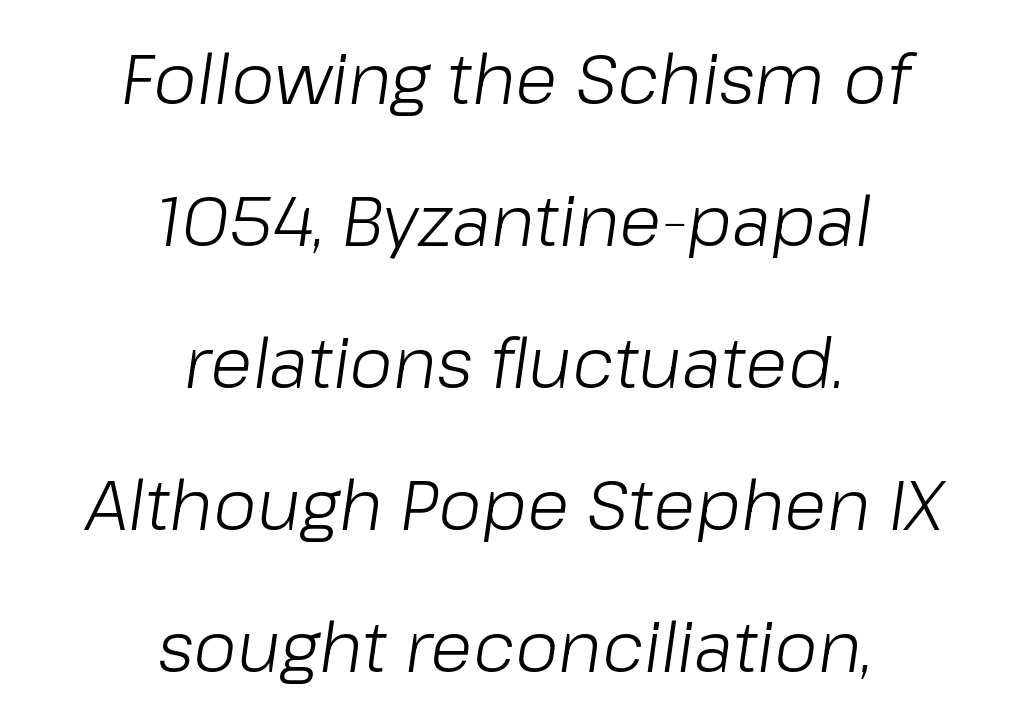
The image shows 70 px light type, italic (leaning right); set centered, loose line spacing (2.03x), normal letter spacing, not underlined; low stroke contrast and a medium x-height.
